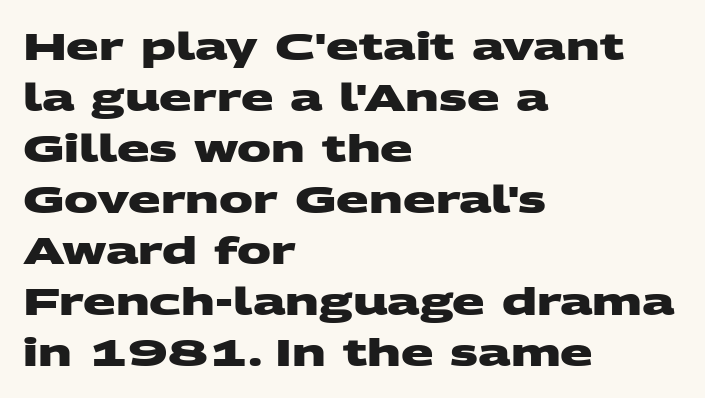
Q: Is the text bold? A: Yes.
Q: Is the typeface a serif or a sans-serif typeface? A: Sans-serif.
Q: Is the text underlined? A: No.
Q: How is the paragraph aligned? A: Left-aligned.
Q: Is the spacing between letters normal or unusually wide? A: Normal.
Q: Is the spacing between lines tight, normal or loose? A: Normal.
Q: Width (condensed, normal, or wide)? A: Wide.
Q: Stroke contrast? A: Medium.
Q: x-height? A: Large.
Q: Monospaced? A: No.
